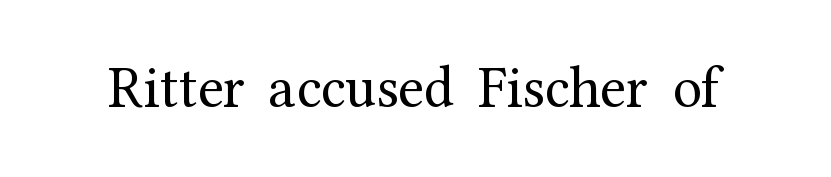
Think standard paragraph weight, or any step lighter than that. Each row of text sits above clean, open space. Nothing unusual about the tracking: characters are spaced as the font intends. If you drew a line through each stem, it would be perfectly vertical. Character widths vary here, with narrow letters taking less room than wide ones.
